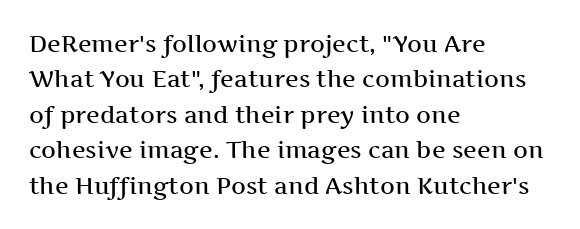
A bit beefed up — I'd call it semibold rather than bold. Upright lettering throughout. Students, observe: this is what conventionally led text looks like. The typesetter chose a ragged-right arrangement here. The rendering keeps characters at their native spacing. Only glyphs here, with clear space below each row.
